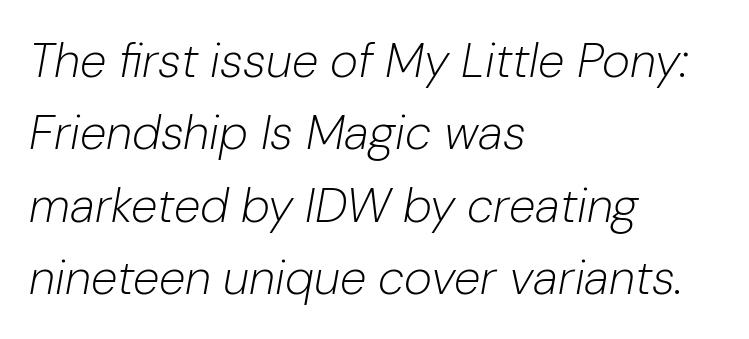
The image shows 48 px light type, italic (leaning right); set left-aligned, normal line spacing (1.51x), normal letter spacing, not underlined; low stroke contrast and a medium x-height.
